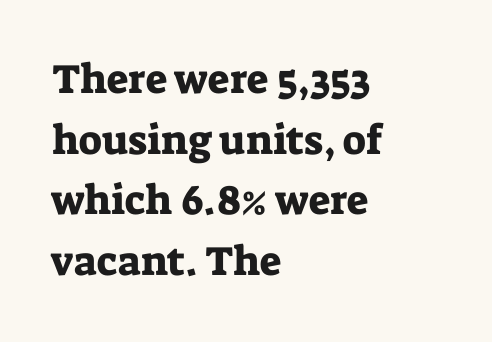
{"serif": "yes", "italic": "no", "width": "normal", "stroke_contrast": "low", "x_height": "medium", "monospaced": "no", "underline": "no", "align": "left", "line_spacing": "normal", "line_spacing_ratio": 1.48, "letter_spacing": "normal", "letter_spacing_em": 0.0, "glyph_px": 41}
